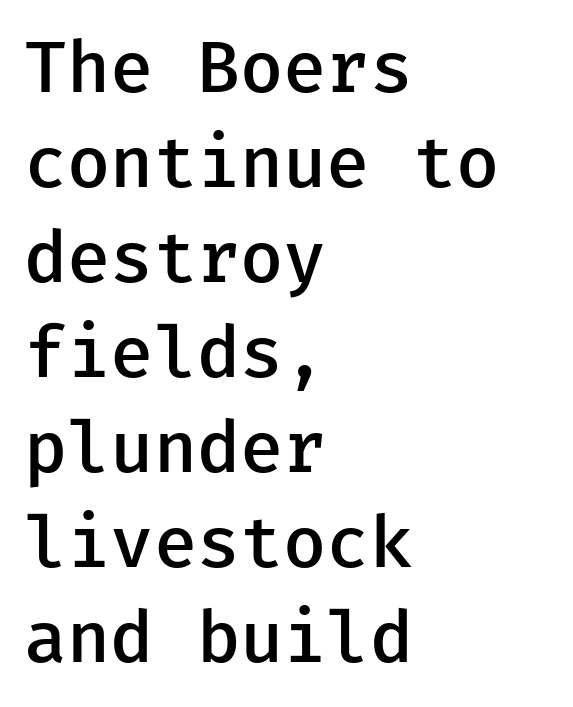
The baseline area is clear. In terms of weight, the rendering is demibold, just under bold. Notice how the stems are strictly vertical — no italics here. The line texture is even and compact thanks to regular tracking. This sample keeps an unexceptional amount of space between lines.
